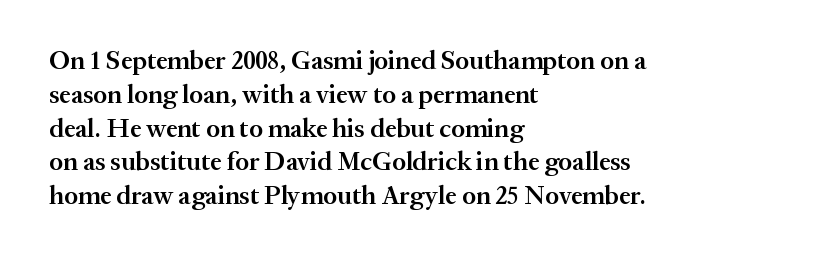
The image shows 26 px text type, upright; set left-aligned, normal line spacing (1.3x), normal letter spacing, not underlined.
